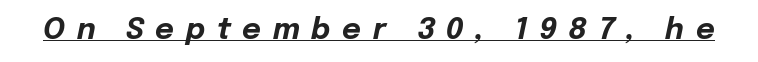
Q: Is the text bold? A: Yes.
Q: Is the text italic (slanted)? A: Yes, it leans right by about 12 degrees.
Q: Is the text underlined? A: Yes.
Q: Is the spacing between letters normal or unusually wide? A: Unusually wide.
Q: Width (condensed, normal, or wide)? A: Normal.
Q: Stroke contrast? A: Low.
Q: x-height? A: Medium.
Q: Monospaced? A: No.
